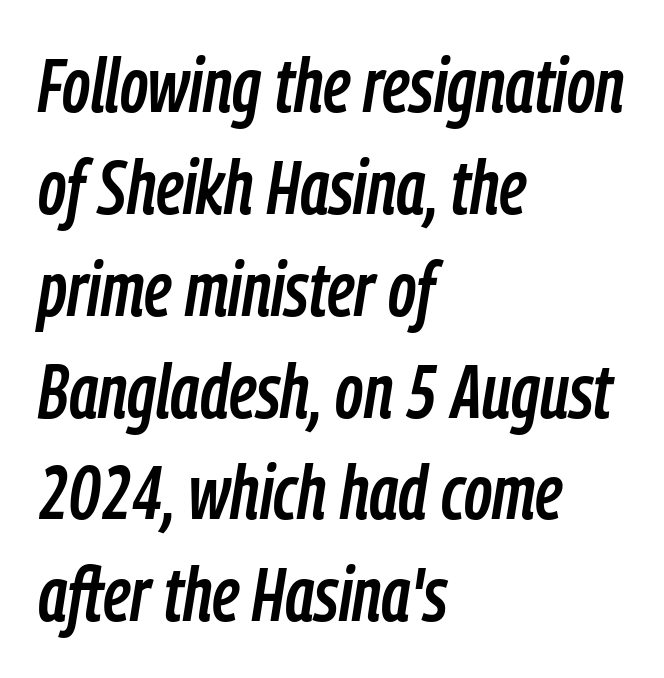
The image shows 76 px condensed type, italic (leaning right); set left-aligned, normal line spacing (1.34x), normal letter spacing, not underlined; low stroke contrast and a medium x-height.
